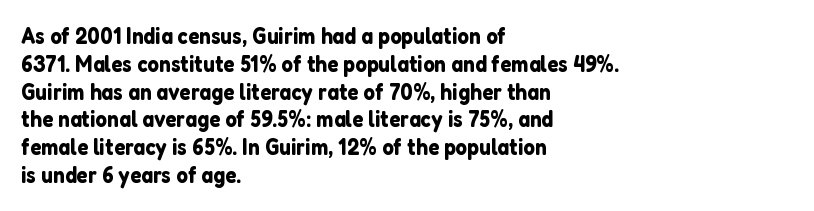
Q: Is the text italic (slanted)? A: No, it is upright.
Q: Is the text underlined? A: No.
Q: How is the paragraph aligned? A: Left-aligned.
Q: Is the spacing between letters normal or unusually wide? A: Normal.
